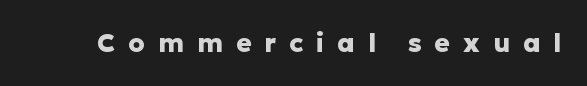
Underlining? Definitely not there. Inter-character spacing is expanded well beyond the font's built-in metrics. Italic: no, the glyphs are upright roman. Compared with an ordinary text face, these strokes are far heavier — a full bold.
